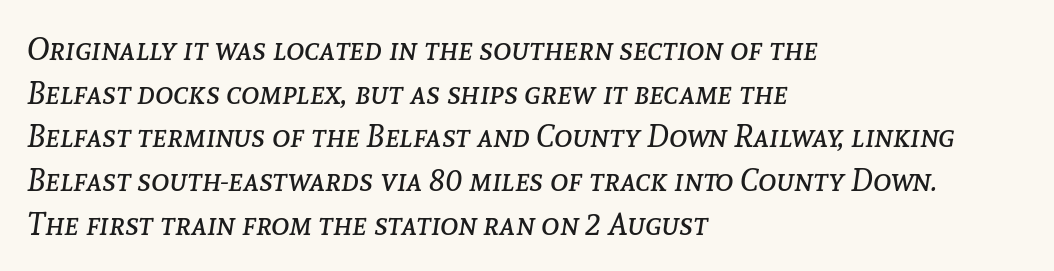
Q: Is the text bold? A: No.
Q: Is the text italic (slanted)? A: Yes, it leans right by about 8 degrees.
Q: Is the text underlined? A: No.
Q: How is the paragraph aligned? A: Left-aligned.
Q: Is the spacing between letters normal or unusually wide? A: Normal.
Q: Is the spacing between lines tight, normal or loose? A: Normal.
Q: Width (condensed, normal, or wide)? A: Normal.
Q: Stroke contrast? A: Low.
Q: x-height? A: Medium.
Q: Monospaced? A: No.
